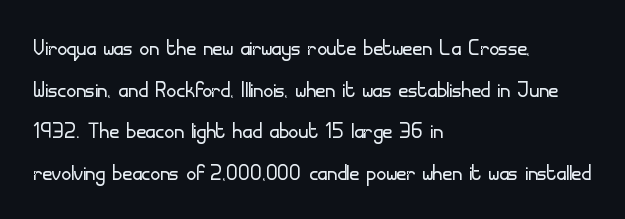
{"italic": "no", "bold": "no", "underline": "no", "align": "left", "line_spacing": "normal", "line_spacing_ratio": 1.54, "letter_spacing": "normal", "letter_spacing_em": 0.0, "glyph_px": 27}
